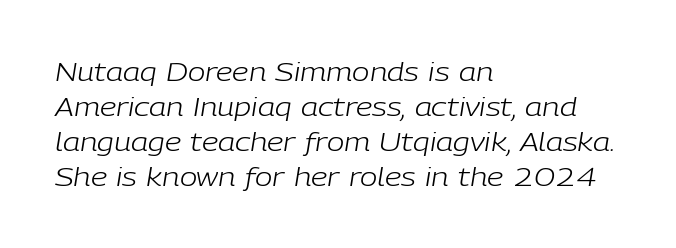
The image shows 26 px text type, italic (leaning right); set left-aligned, normal line spacing (1.35x), normal letter spacing, not underlined.
